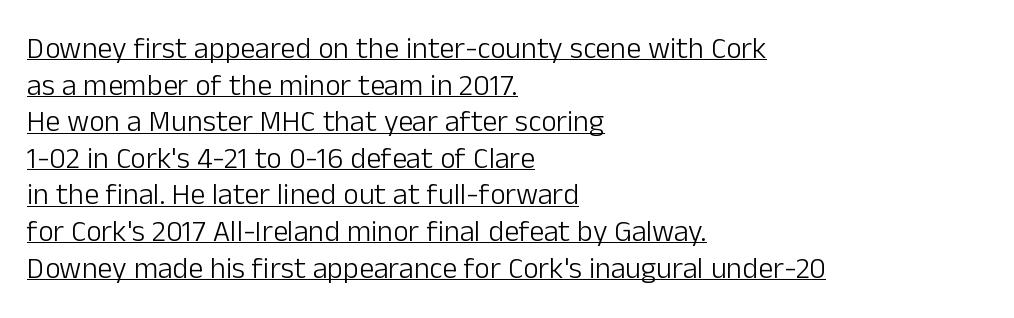
The image shows 30 px light sans-serif type, upright; set left-aligned, line spacing 1.22x, normal letter spacing, underlined; low stroke contrast and a medium x-height.
